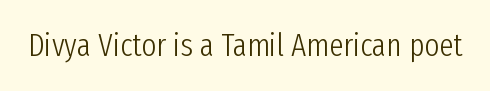
{"serif": "no", "italic": "no", "bold": "no", "weight": "light", "width": "condensed", "stroke_contrast": "low", "x_height": "medium", "monospaced": "no", "underline": "no", "letter_spacing": "normal", "letter_spacing_em": 0.0, "glyph_px": 32}
